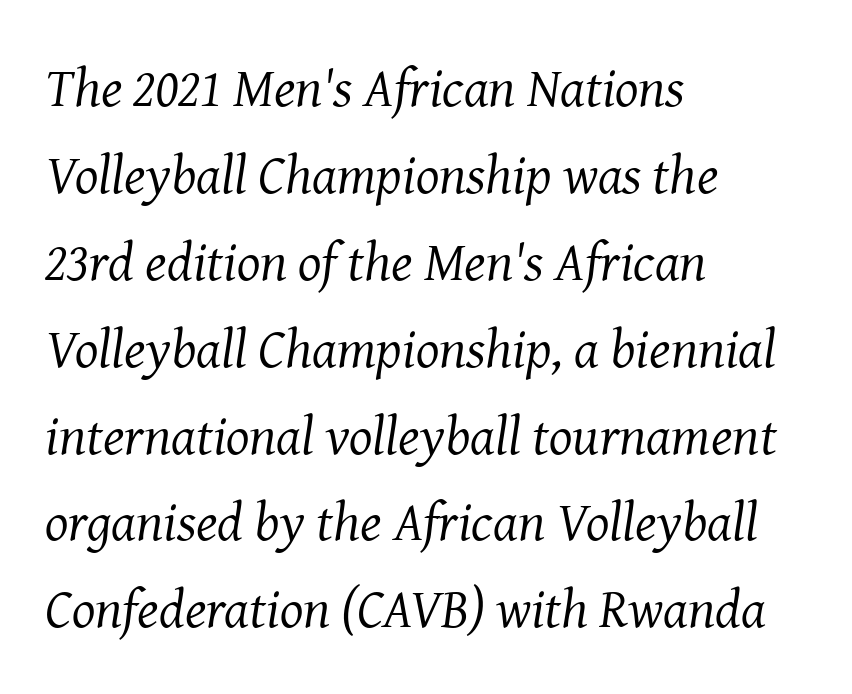
The image shows 55 px regular-weight serif type, italic (leaning right); set left-aligned, normal line spacing (1.58x), normal letter spacing, not underlined; medium stroke contrast and a medium x-height.
